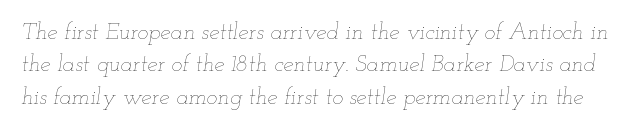
The space beneath each line is pristine and unruled. The space between consecutive lines is moderate. The strokes carry an ordinary text weight at most. Tracking here is standard; glyphs follow each other at the usual distance. Italic: yes, the glyphs are oblique.
